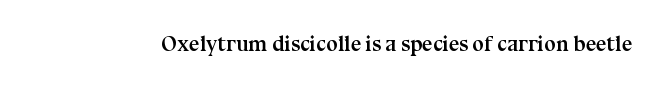
Q: Is the text bold? A: Yes.
Q: Is the text italic (slanted)? A: No, it is upright.
Q: Is the text underlined? A: No.
Q: Is the spacing between letters normal or unusually wide? A: Normal.
